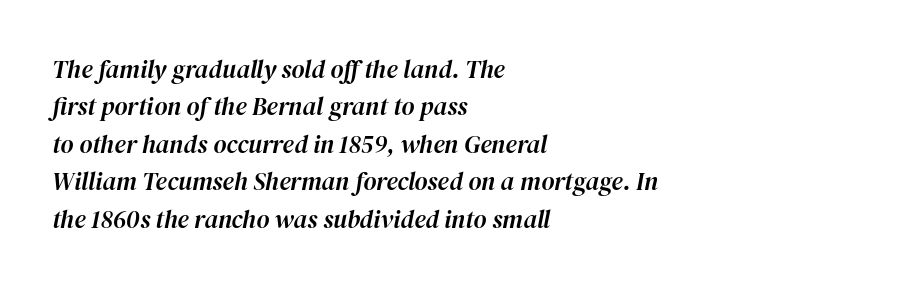
Q: Is the text italic (slanted)? A: Yes, it leans right by about 12 degrees.
Q: Is the text underlined? A: No.
Q: How is the paragraph aligned? A: Left-aligned.
Q: Is the spacing between letters normal or unusually wide? A: Normal.
Q: Is the spacing between lines tight, normal or loose? A: Normal.
